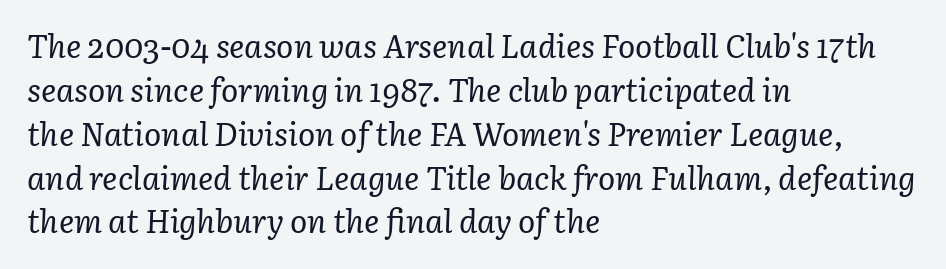
Q: Is the text bold? A: No.
Q: Is the text italic (slanted)? A: Yes, it leans right by about 3 degrees.
Q: Is the typeface a serif or a sans-serif typeface? A: Serif.
Q: Is the text underlined? A: No.
Q: How is the paragraph aligned? A: Left-aligned.
Q: Is the spacing between letters normal or unusually wide? A: Normal.
Q: Is the spacing between lines tight, normal or loose? A: Normal.
Q: Width (condensed, normal, or wide)? A: Normal.
Q: Stroke contrast? A: Low.
Q: x-height? A: Medium.
Q: Monospaced? A: No.
